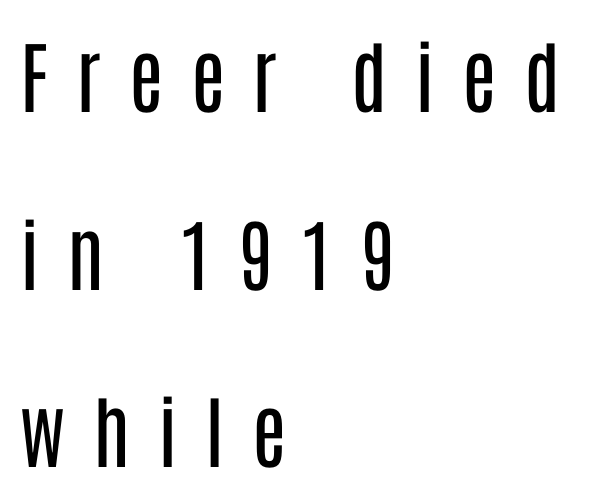
Letters rest on an invisible, unmarked baseline. Substantial extra tracking has been applied to these lines. A typesetter would call this proportional, since set widths differ per character. Are there feet on the stems? There aren't — it's a sans. Loosely led — the rows are spread out.
